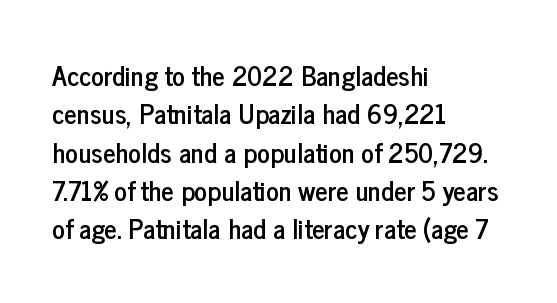
Compared with typical paragraphs, the rows here are spaced about the same. Posture: straight, roman, zero tilt. Inter-character spacing is left at the font's built-in metrics. The space beneath each line is pristine and unruled. The compositor pushed each line to the left boundary.
